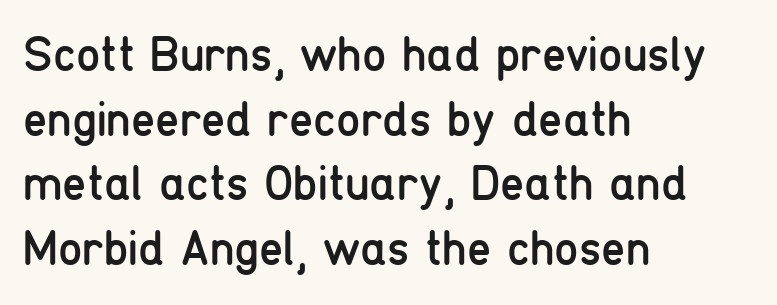
The passage shown has conventional tracking throughout. Think of a printed novel: that variable character pitch is what you see here. Each line starts at the same left margin while the right side varies. Honestly, the row spacing looks completely unremarkable. The font family rendered here belongs to the sans-serif group.
